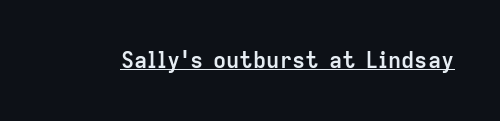
Q: Is the text bold? A: Yes.
Q: Is the text italic (slanted)? A: No, it is upright.
Q: Is the text underlined? A: Yes.
Q: Is the spacing between letters normal or unusually wide? A: Normal.
